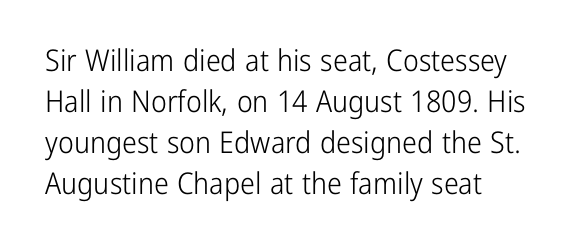
{"serif": "no", "italic": "no", "bold": "no", "weight": "light", "width": "condensed", "stroke_contrast": "low", "x_height": "medium", "monospaced": "no", "underline": "no", "line_spacing": "normal", "line_spacing_ratio": 1.37, "letter_spacing": "normal", "letter_spacing_em": 0.0, "glyph_px": 30}
